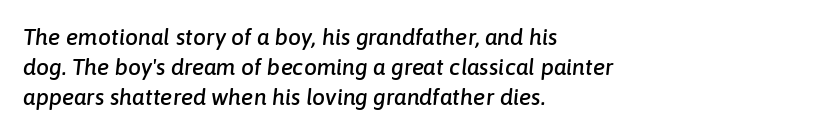
The image shows 23 px text type, italic (leaning right); set left-aligned, normal line spacing (1.31x), normal letter spacing, not underlined.
